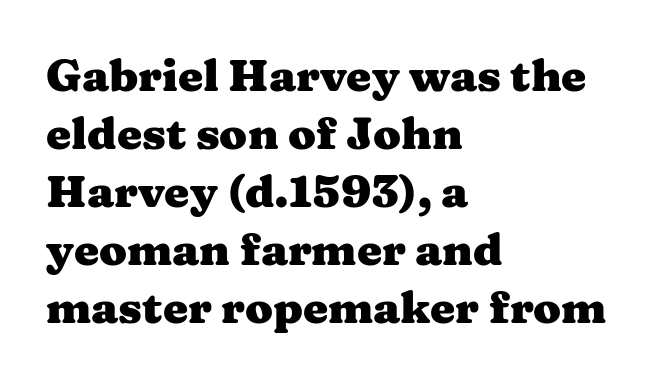
Heft: maximum for text — a bold. Line beginnings align vertically; line endings do not. Underline: absent. Spacing between characters is what you'd get straight out of the box. Italic? Not at all — the glyphs are vertical. I'd call this a serif setting — the letters wear small feet.
